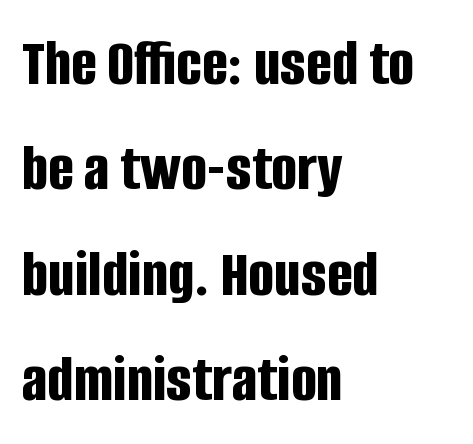
{"serif": "no", "italic": "no", "bold": "yes", "weight": "bold", "width": "condensed", "stroke_contrast": "low", "x_height": "large", "monospaced": "no", "underline": "no", "align": "left", "line_spacing": "normal", "line_spacing_ratio": 1.55, "letter_spacing": "normal", "letter_spacing_em": 0.0, "glyph_px": 68}
